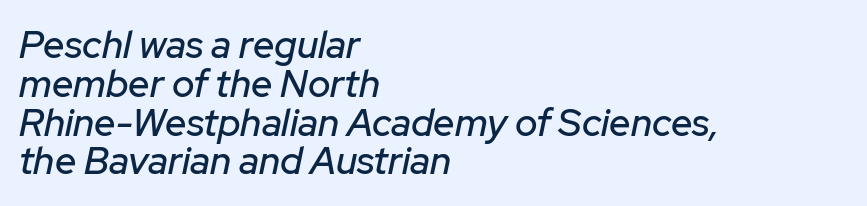
The image shows 38 px text type, italic (leaning right); set left-aligned, tight line spacing (1.02x), normal letter spacing, not underlined; low stroke contrast and a medium x-height.
